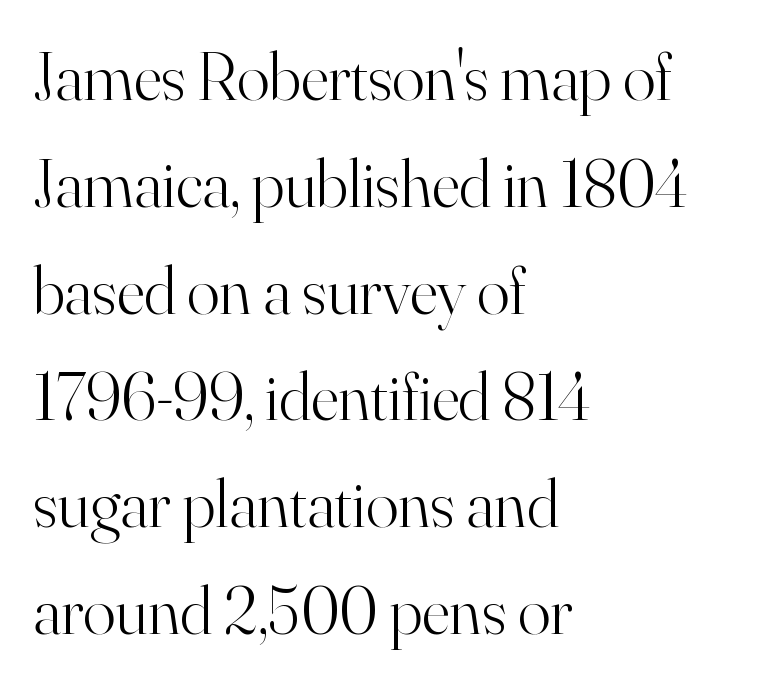
The image shows 68 px light serif type, upright; set left-aligned, normal line spacing (1.57x), normal letter spacing, not underlined; high stroke contrast and a small x-height.
